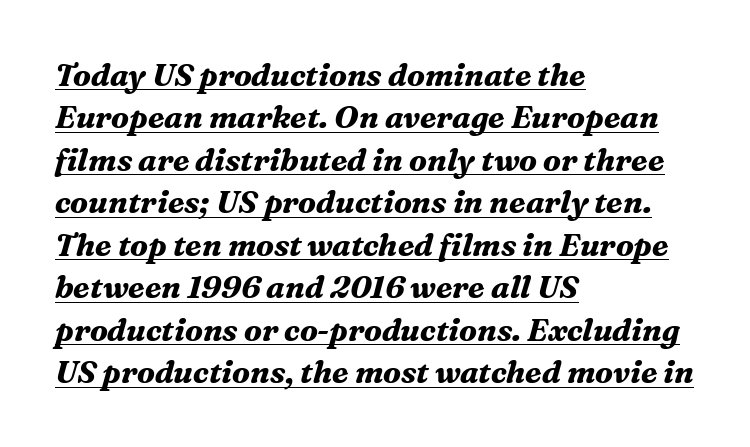
The image shows 31 px bold serif type, italic (leaning right); set left-aligned, normal line spacing (1.37x), normal letter spacing, underlined; medium stroke contrast and a medium x-height.
